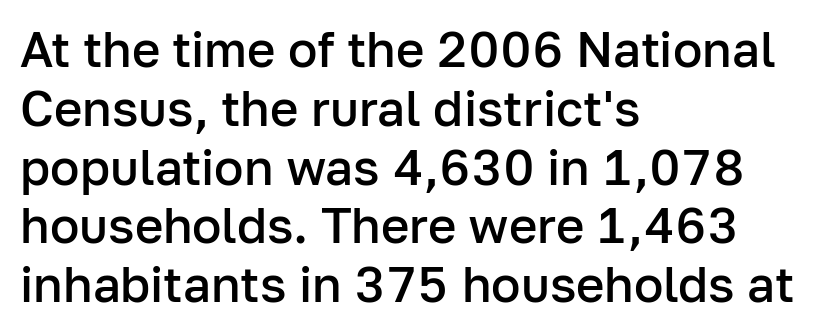
Q: Is the text bold? A: Semi-bold.
Q: Is the text italic (slanted)? A: No, it is upright.
Q: Is the typeface a serif or a sans-serif typeface? A: Sans-serif.
Q: Is the text underlined? A: No.
Q: How is the paragraph aligned? A: Left-aligned.
Q: Is the spacing between letters normal or unusually wide? A: Normal.
Q: Width (condensed, normal, or wide)? A: Normal.
Q: Stroke contrast? A: Low.
Q: x-height? A: Medium.
Q: Monospaced? A: No.
